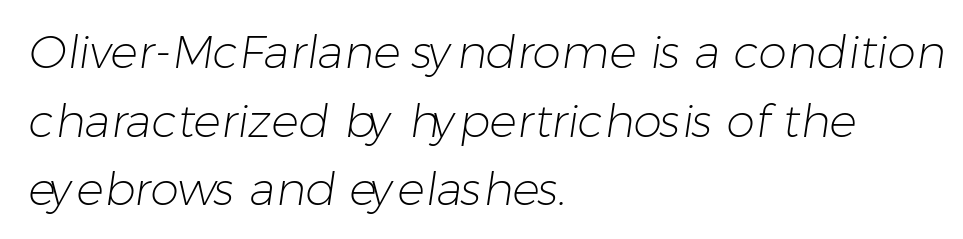
The image shows 46 px light sans-serif type; set left-aligned, normal line spacing (1.49x), normal letter spacing, not underlined; low stroke contrast and a medium x-height.
